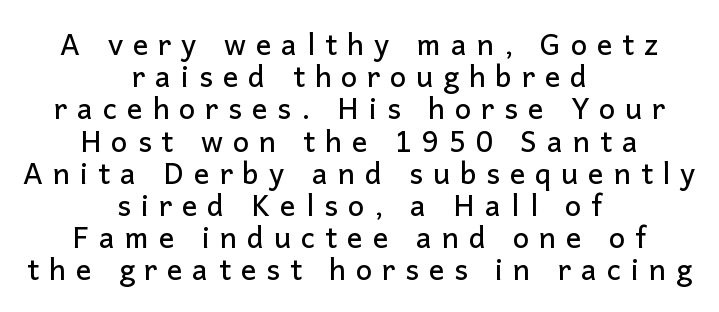
The passage shown is typeset with a sans-serif family. Descenders hang freely into open space. The face used here is rendered with a markedly widened letterfit. Note the varied advance widths — an 'i' is clearly narrower than an 'm'. How would I describe the line gaps? Narrow and economical.
